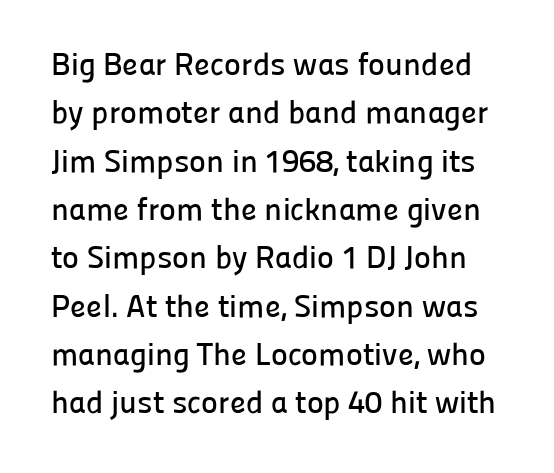
Each new line begins a customary step beneath the previous one. Each letter's strokes conclude bluntly, with no projecting serifs. Standard letterfit; no display-style spreading of the glyphs. Spacing verdict: proportional, widths tailored to each character. The passage shown is not underscored anywhere. Vertical strokes here are truly vertical.
